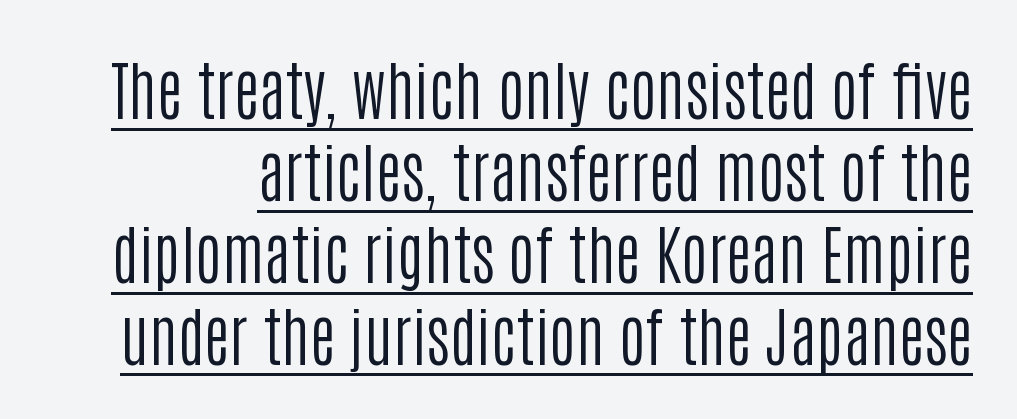
Q: Is the text bold? A: No.
Q: Is the text italic (slanted)? A: No, it is upright.
Q: Is the typeface a serif or a sans-serif typeface? A: Sans-serif.
Q: Is the text underlined? A: Yes.
Q: Is the spacing between letters normal or unusually wide? A: Normal.
Q: Is the spacing between lines tight, normal or loose? A: Normal.
Q: Width (condensed, normal, or wide)? A: Condensed.
Q: Stroke contrast? A: Low.
Q: x-height? A: Large.
Q: Monospaced? A: No.
